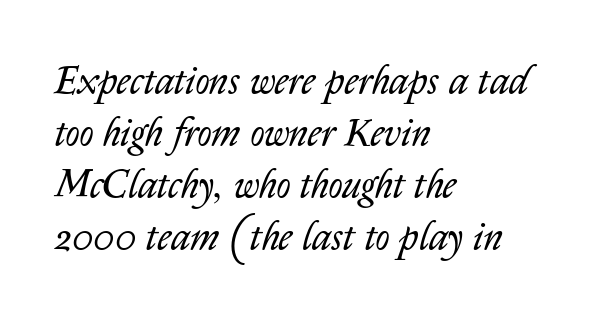
{"italic": "yes", "lean": "right", "slant_degrees": 14, "bold": "no", "weight": "regular", "width": "normal", "stroke_contrast": "low", "x_height": "medium", "monospaced": "no", "underline": "no", "align": "left", "line_spacing": "normal", "line_spacing_ratio": 1.33, "letter_spacing": "normal", "letter_spacing_em": 0.0, "glyph_px": 39}
